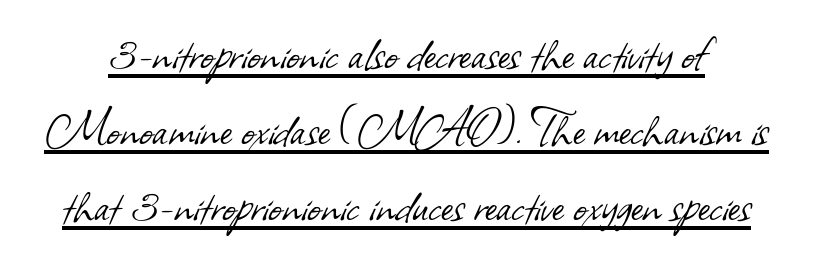
{"serif": "no", "bold": "no", "weight": "light", "width": "normal", "stroke_contrast": "low", "x_height": "small", "monospaced": "no", "underline": "yes", "line_spacing": "normal", "line_spacing_ratio": 1.33, "letter_spacing": "normal", "letter_spacing_em": 0.0, "glyph_px": 57}
